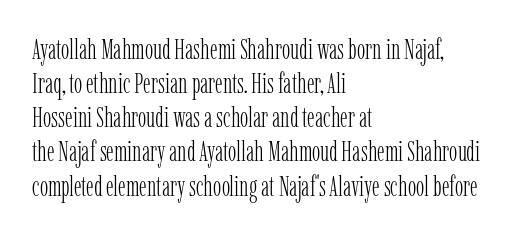
Visually the block forms a straight wall on the left and a jagged coastline on the right. Each letter's strokes conclude with small projecting serifs. Underline: absent. Letter spacing: default.
